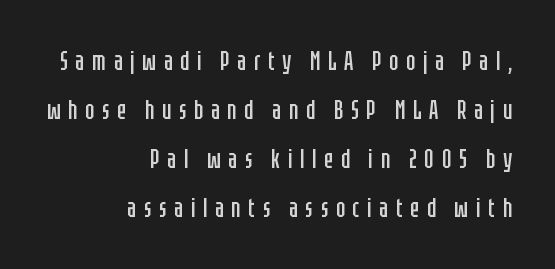
The image shows 27 px text type, upright; set right-aligned, line spacing 1.81x, unusually wide letter spacing (+0.28 em), not underlined.
